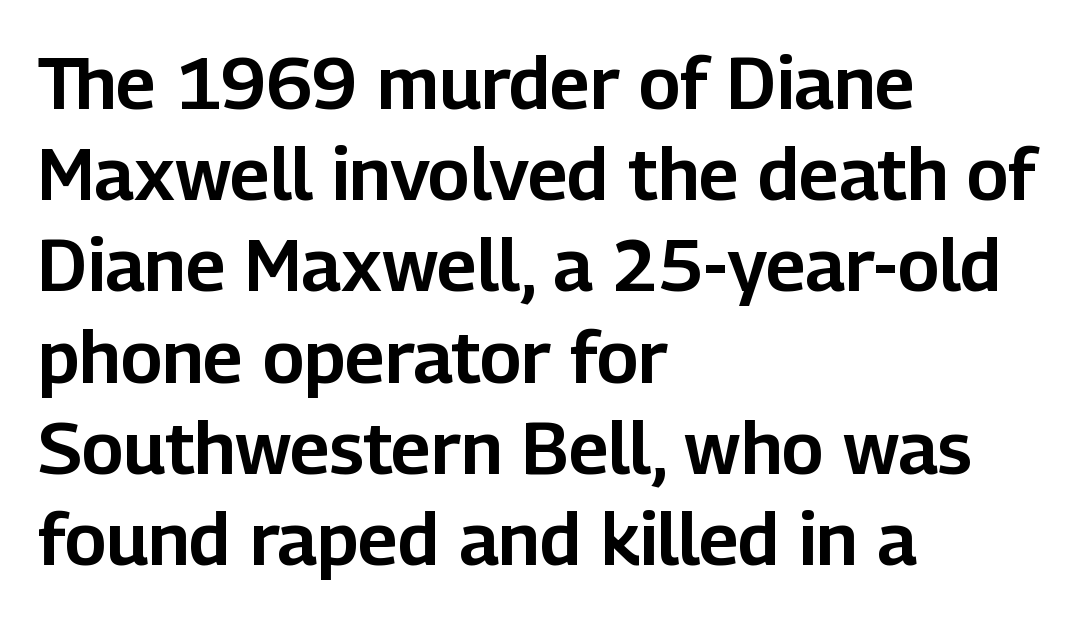
Words appear dense and cohesive because spacing is normal. Here the designer chose a conventional face with non-uniform glyph widths. The typeface chosen for these lines omits serifs. Typeset ragged right — the left edge is the straight one. Is there much room between lines? A standard amount, neither cramped nor airy. The strip under each line holds only bare page.
